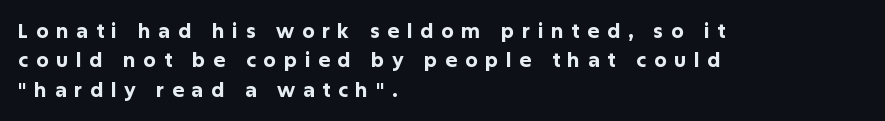
Q: Is the text bold? A: Yes.
Q: Is the text italic (slanted)? A: No, it is upright.
Q: Is the text underlined? A: No.
Q: How is the paragraph aligned? A: Left-aligned.
Q: Is the spacing between letters normal or unusually wide? A: Unusually wide.
Q: Is the spacing between lines tight, normal or loose? A: Normal.
